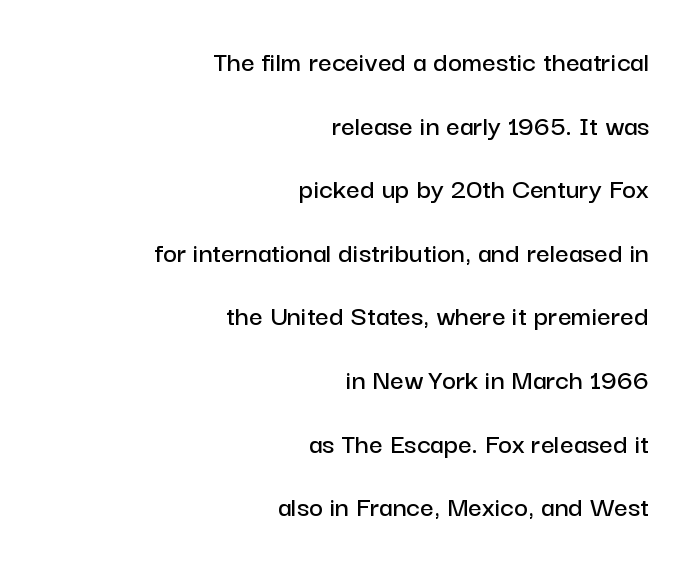
Q: Is the text italic (slanted)? A: No, it is upright.
Q: Is the typeface a serif or a sans-serif typeface? A: Sans-serif.
Q: Is the text underlined? A: No.
Q: How is the paragraph aligned? A: Right-aligned.
Q: Is the spacing between letters normal or unusually wide? A: Normal.
Q: Is the spacing between lines tight, normal or loose? A: Loose.
Q: Width (condensed, normal, or wide)? A: Normal.
Q: Stroke contrast? A: Low.
Q: x-height? A: Medium.
Q: Monospaced? A: No.
